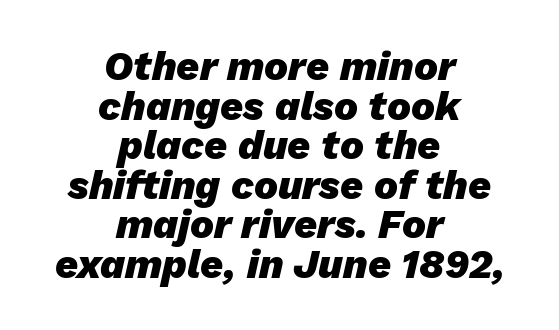
{"italic": "yes", "lean": "right", "slant_degrees": 13, "bold": "yes", "weight": "heavy", "width": "normal", "stroke_contrast": "low", "x_height": "medium", "monospaced": "no", "underline": "no", "align": "center", "line_spacing": "tight", "line_spacing_ratio": 0.99, "letter_spacing": "normal", "letter_spacing_em": 0.0, "glyph_px": 40}
